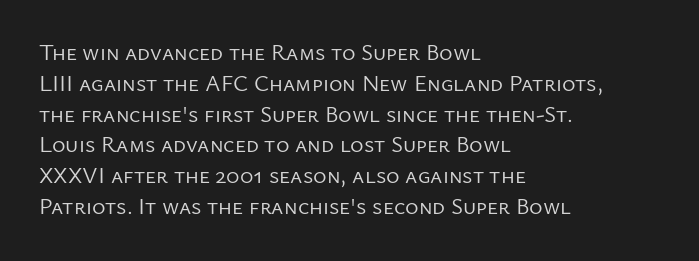
Q: Is the text bold? A: No.
Q: Is the text italic (slanted)? A: No, it is upright.
Q: Is the text underlined? A: No.
Q: How is the paragraph aligned? A: Left-aligned.
Q: Is the spacing between letters normal or unusually wide? A: Normal.
Q: Is the spacing between lines tight, normal or loose? A: Normal.
